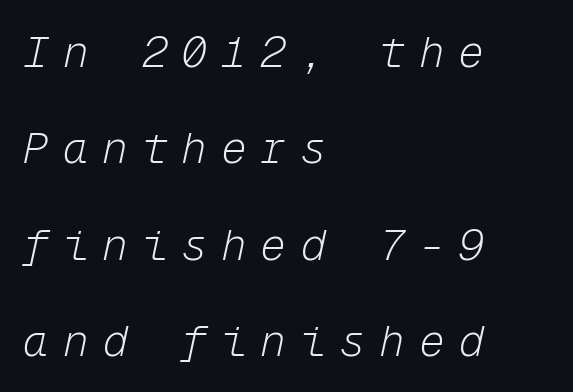
{"italic": "yes", "lean": "right", "slant_degrees": 12, "bold": "no", "weight": "light", "width": "normal", "stroke_contrast": "low", "x_height": "medium", "monospaced": "yes", "underline": "no", "align": "left", "line_spacing": "loose", "line_spacing_ratio": 2.24, "letter_spacing": "wide", "letter_spacing_em": 0.32, "glyph_px": 43}
